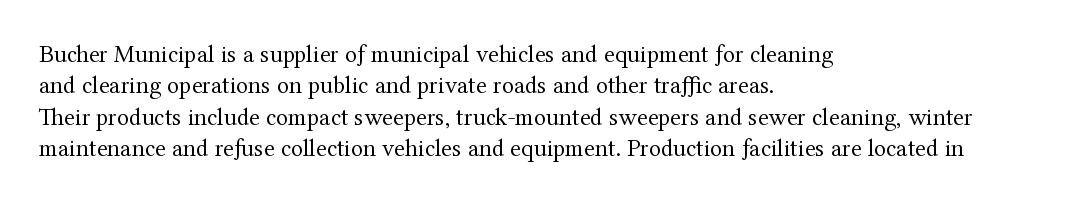
Q: Is the text bold? A: No.
Q: Is the text italic (slanted)? A: No, it is upright.
Q: Is the text underlined? A: No.
Q: How is the paragraph aligned? A: Left-aligned.
Q: Is the spacing between letters normal or unusually wide? A: Normal.
Q: Is the spacing between lines tight, normal or loose? A: Normal.
